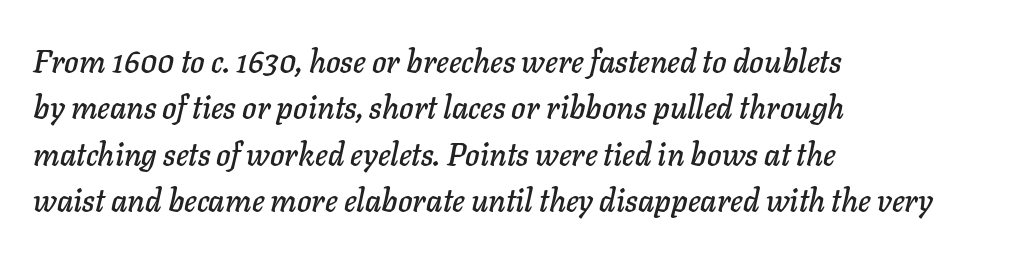
Q: Is the text italic (slanted)? A: Yes, it leans right by about 11 degrees.
Q: Is the text underlined? A: No.
Q: How is the paragraph aligned? A: Left-aligned.
Q: Is the spacing between letters normal or unusually wide? A: Normal.
Q: Is the spacing between lines tight, normal or loose? A: Normal.
Q: Width (condensed, normal, or wide)? A: Normal.
Q: Stroke contrast? A: Low.
Q: x-height? A: Medium.
Q: Monospaced? A: No.
